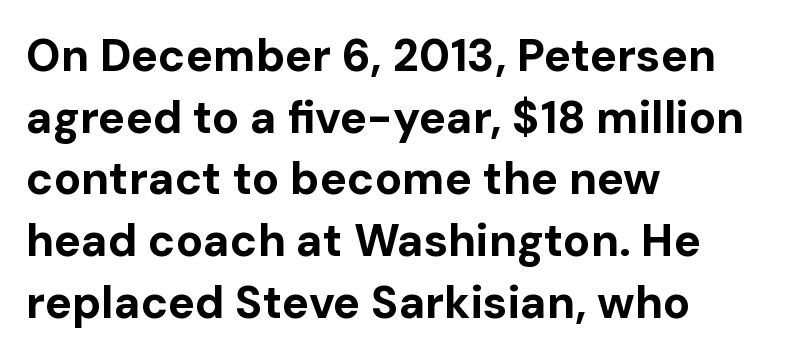
The image shows 45 px bold sans-serif type, upright; set left-aligned, normal line spacing (1.37x), normal letter spacing, not underlined; low stroke contrast and a medium x-height.
